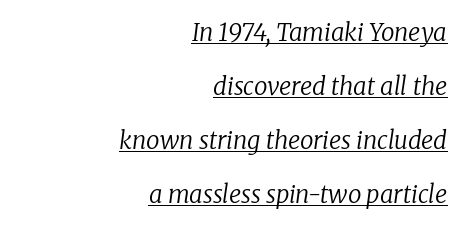
Q: Is the text bold? A: No.
Q: Is the text italic (slanted)? A: Yes, it leans right by about 8 degrees.
Q: Is the text underlined? A: Yes.
Q: How is the paragraph aligned? A: Right-aligned.
Q: Is the spacing between letters normal or unusually wide? A: Normal.
Q: Is the spacing between lines tight, normal or loose? A: Loose.
